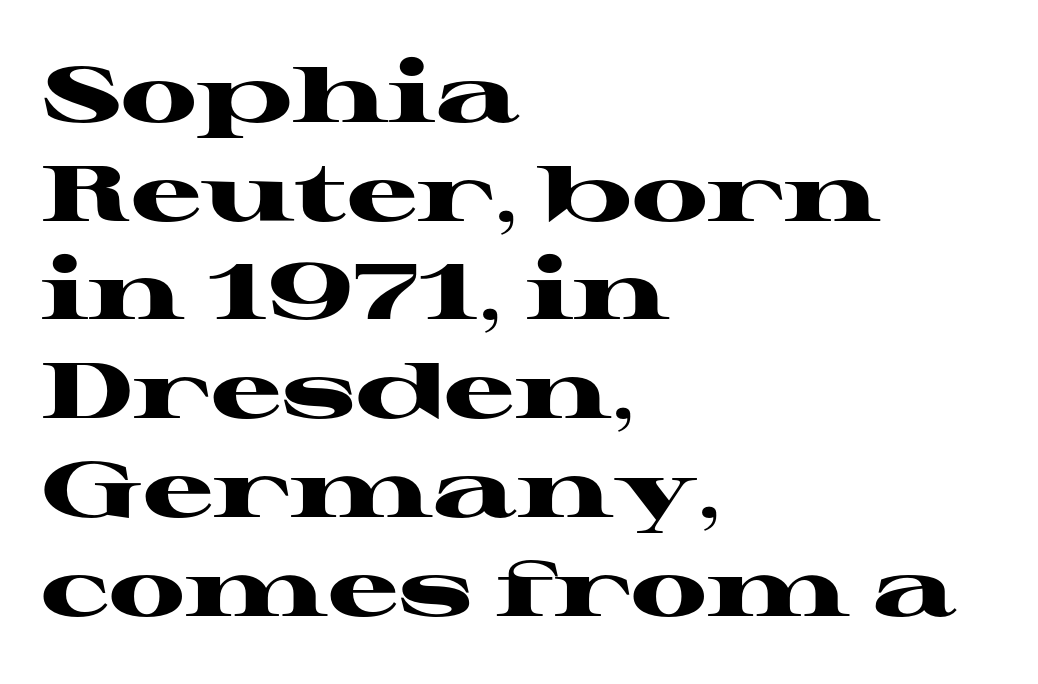
The image shows 79 px heavy, wide serif type, upright; set left-aligned, normal line spacing (1.25x), normal letter spacing, not underlined; high stroke contrast and a medium x-height.
